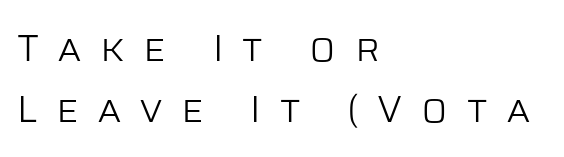
Q: Is the text bold? A: No.
Q: Is the text italic (slanted)? A: No, it is upright.
Q: Is the typeface a serif or a sans-serif typeface? A: Sans-serif.
Q: Is the text underlined? A: No.
Q: How is the paragraph aligned? A: Left-aligned.
Q: Is the spacing between letters normal or unusually wide? A: Unusually wide.
Q: Is the spacing between lines tight, normal or loose? A: Normal.
Q: Width (condensed, normal, or wide)? A: Normal.
Q: Stroke contrast? A: Low.
Q: x-height? A: Large.
Q: Monospaced? A: No.
